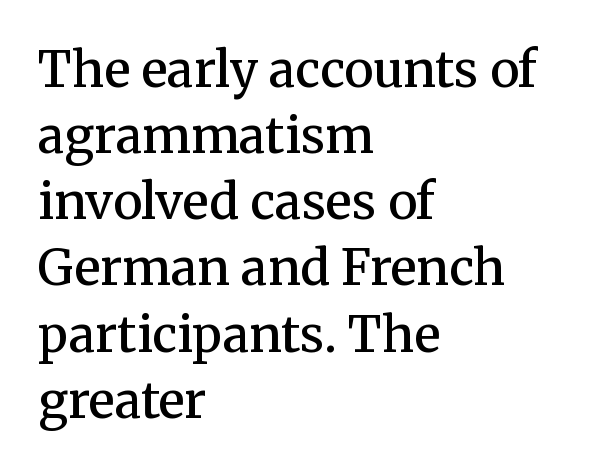
{"serif": "yes", "italic": "no", "bold": "semi", "weight": "semibold", "width": "normal", "stroke_contrast": "medium", "x_height": "medium", "monospaced": "no", "underline": "no", "align": "left", "line_spacing": "normal", "line_spacing_ratio": 1.35, "letter_spacing": "normal", "letter_spacing_em": 0.0, "glyph_px": 49}
